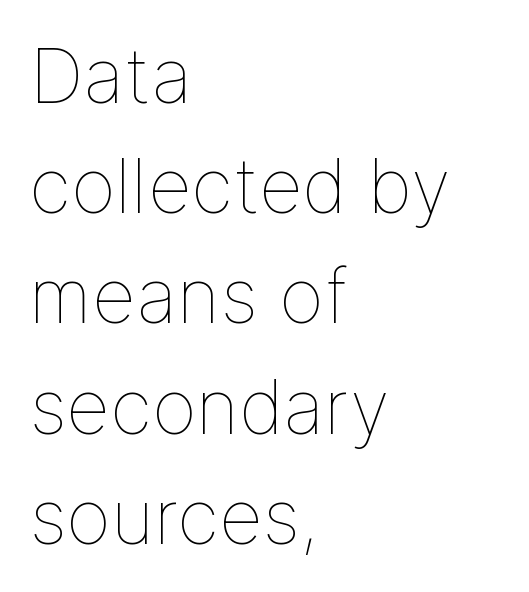
Q: Is the text bold? A: No.
Q: Is the text italic (slanted)? A: No, it is upright.
Q: Is the text underlined? A: No.
Q: How is the paragraph aligned? A: Left-aligned.
Q: Is the spacing between letters normal or unusually wide? A: Normal.
Q: Is the spacing between lines tight, normal or loose? A: Normal.
Q: Width (condensed, normal, or wide)? A: Normal.
Q: Stroke contrast? A: Low.
Q: x-height? A: Medium.
Q: Monospaced? A: No.
